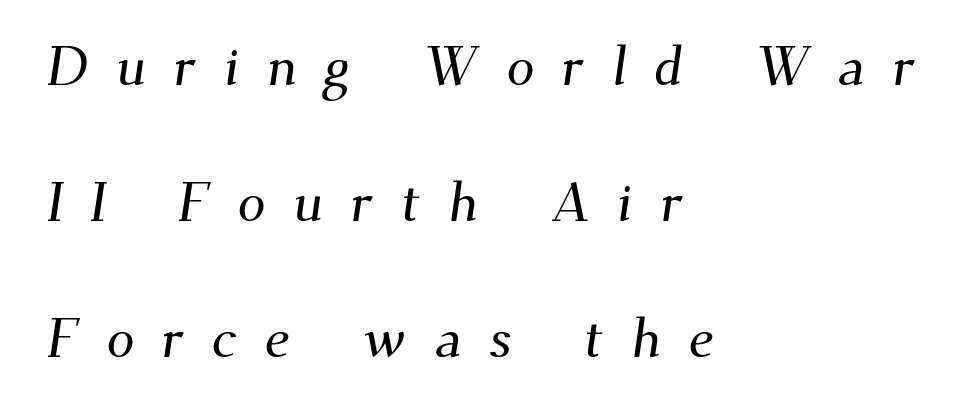
Q: Is the typeface a serif or a sans-serif typeface? A: Serif.
Q: Is the text underlined? A: No.
Q: How is the paragraph aligned? A: Left-aligned.
Q: Is the spacing between letters normal or unusually wide? A: Unusually wide.
Q: Is the spacing between lines tight, normal or loose? A: Loose.
Q: Width (condensed, normal, or wide)? A: Normal.
Q: Stroke contrast? A: Medium.
Q: x-height? A: Small.
Q: Monospaced? A: No.
